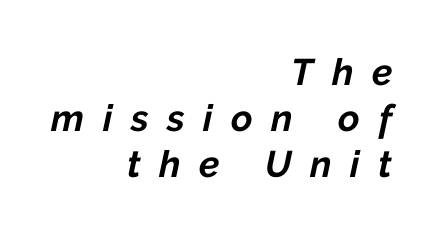
Q: Is the text bold? A: Yes.
Q: Is the text italic (slanted)? A: Yes, it leans right by about 12 degrees.
Q: Is the text underlined? A: No.
Q: How is the paragraph aligned? A: Right-aligned.
Q: Is the spacing between letters normal or unusually wide? A: Unusually wide.
Q: Is the spacing between lines tight, normal or loose? A: Normal.
Q: Width (condensed, normal, or wide)? A: Normal.
Q: Stroke contrast? A: Low.
Q: x-height? A: Medium.
Q: Monospaced? A: No.
